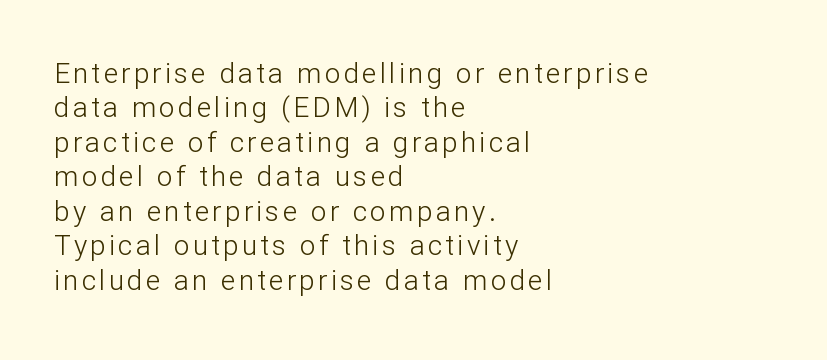
{"serif": "no", "italic": "no", "bold": "no", "weight": "light", "width": "normal", "stroke_contrast": "low", "x_height": "medium", "monospaced": "no", "underline": "no", "align": "left", "line_spacing_ratio": 1.23, "glyph_px": 28}
